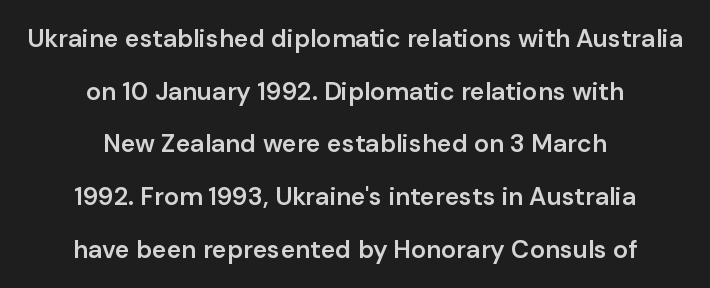
{"italic": "no", "bold": "semi", "underline": "no", "align": "center", "line_spacing": "loose", "line_spacing_ratio": 2.11, "letter_spacing": "normal", "letter_spacing_em": 0.0, "glyph_px": 25}
